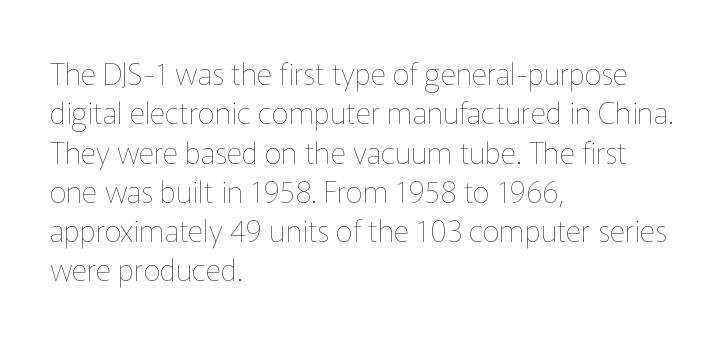
Q: Is the text bold? A: No.
Q: Is the text italic (slanted)? A: No, it is upright.
Q: Is the text underlined? A: No.
Q: How is the paragraph aligned? A: Left-aligned.
Q: Is the spacing between letters normal or unusually wide? A: Normal.
Q: Is the spacing between lines tight, normal or loose? A: Normal.
Q: Width (condensed, normal, or wide)? A: Normal.
Q: Stroke contrast? A: Low.
Q: x-height? A: Medium.
Q: Monospaced? A: No.
